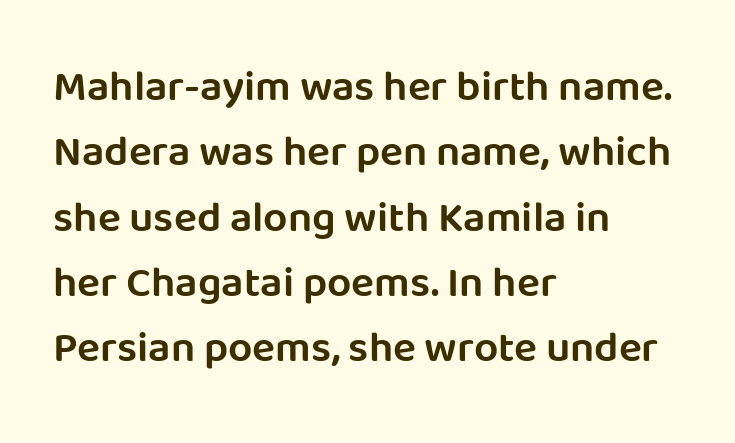
The image shows 43 px semibold sans-serif type, upright; set left-aligned, normal line spacing (1.52x), normal letter spacing, not underlined; low stroke contrast and a large x-height.
